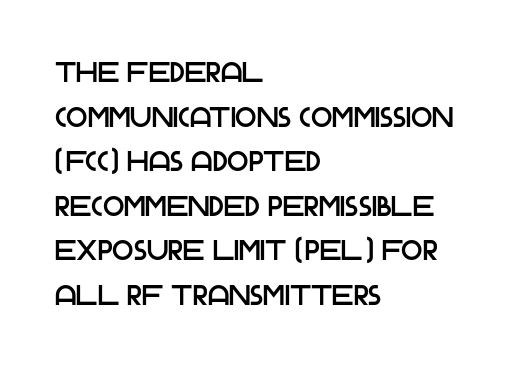
The image shows 28 px sans-serif type, upright; set left-aligned, normal line spacing (1.59x), normal letter spacing, not underlined; low stroke contrast and a large x-height.
